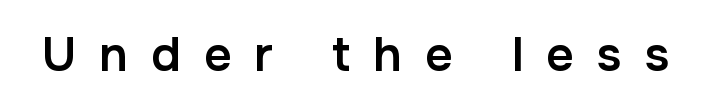
{"serif": "no", "italic": "no", "bold": "semi", "weight": "semibold", "width": "normal", "stroke_contrast": "low", "x_height": "medium", "monospaced": "no", "underline": "no", "letter_spacing": "wide", "letter_spacing_em": 0.48, "glyph_px": 48}
